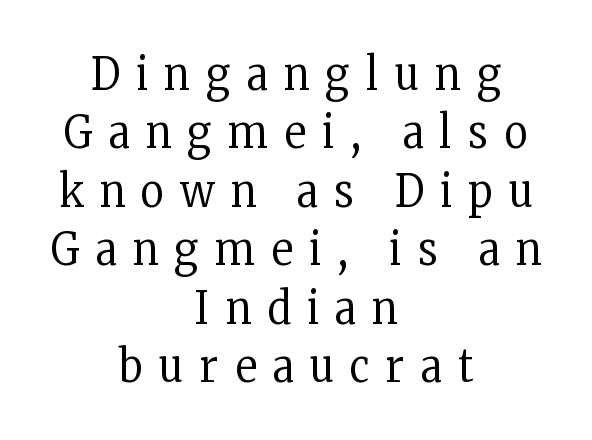
{"serif": "yes", "italic": "no", "bold": "no", "weight": "regular", "width": "condensed", "stroke_contrast": "low", "x_height": "medium", "monospaced": "no", "underline": "no", "align": "center", "line_spacing": "normal", "line_spacing_ratio": 1.27, "letter_spacing": "wide", "letter_spacing_em": 0.36, "glyph_px": 46}
